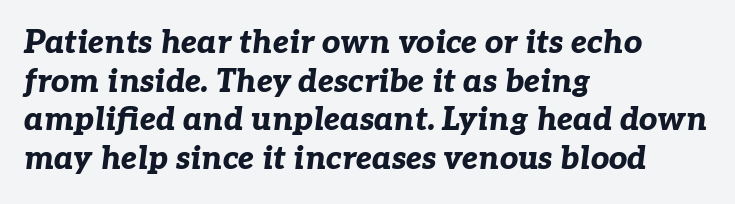
{"italic": "yes", "lean": "right", "slant_degrees": 7, "bold": "yes", "weight": "bold", "width": "normal", "stroke_contrast": "low", "x_height": "medium", "monospaced": "no", "underline": "no", "align": "left", "line_spacing_ratio": 1.21, "letter_spacing": "normal", "letter_spacing_em": 0.0, "glyph_px": 32}
